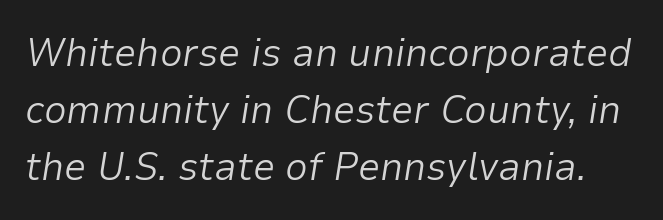
{"italic": "yes", "lean": "right", "slant_degrees": 9, "bold": "no", "weight": "light", "width": "normal", "stroke_contrast": "low", "x_height": "medium", "monospaced": "no", "underline": "no", "line_spacing": "normal", "line_spacing_ratio": 1.42, "letter_spacing": "normal", "letter_spacing_em": 0.0, "glyph_px": 40}
